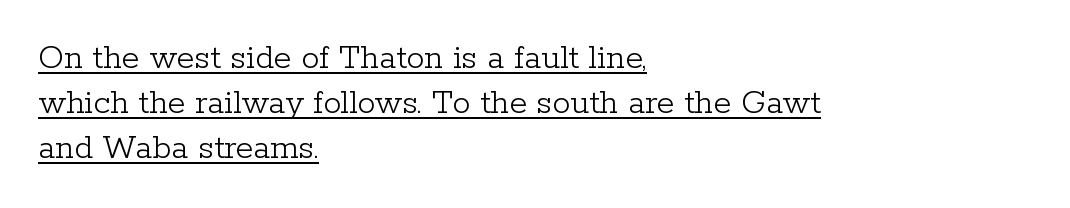
{"serif": "yes", "italic": "no", "bold": "no", "weight": "light", "width": "normal", "stroke_contrast": "low", "x_height": "medium", "monospaced": "no", "underline": "yes", "align": "left", "line_spacing": "normal", "line_spacing_ratio": 1.25, "letter_spacing": "normal", "letter_spacing_em": 0.0, "glyph_px": 36}
